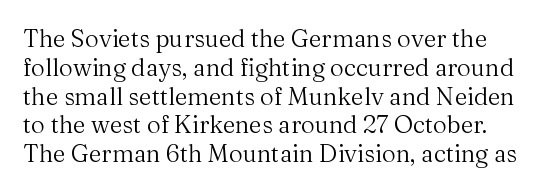
The image shows 24 px text type, upright; set line spacing 1.2x, normal letter spacing, not underlined.
